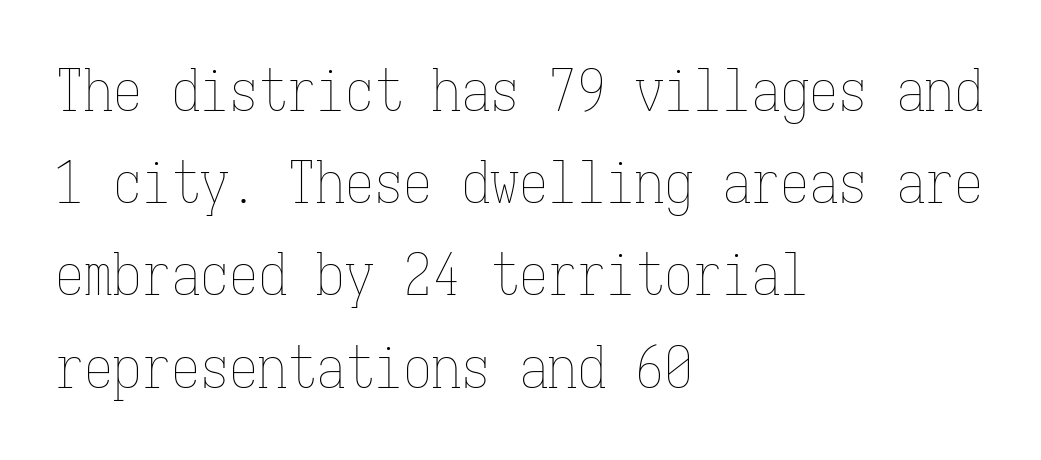
The image shows 58 px thin, condensed type, upright, monospaced; set left-aligned, normal line spacing (1.59x), normal letter spacing, not underlined; low stroke contrast and a medium x-height.
